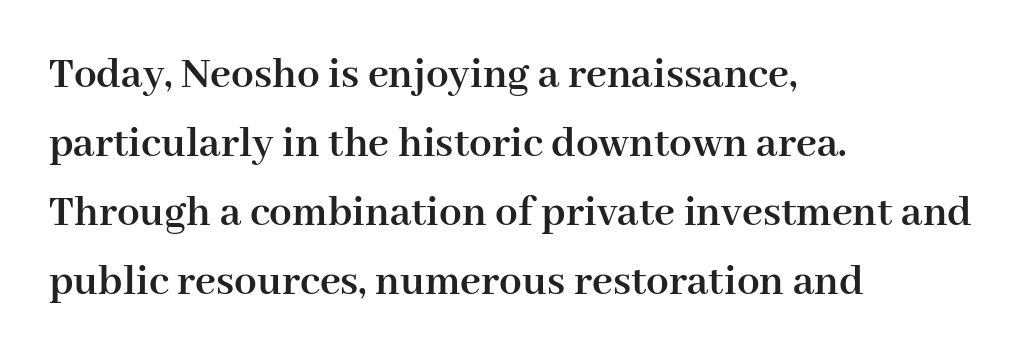
Q: Is the text bold? A: Yes.
Q: Is the text italic (slanted)? A: No, it is upright.
Q: Is the typeface a serif or a sans-serif typeface? A: Serif.
Q: Is the text underlined? A: No.
Q: How is the paragraph aligned? A: Left-aligned.
Q: Is the spacing between letters normal or unusually wide? A: Normal.
Q: Is the spacing between lines tight, normal or loose? A: Normal.
Q: Width (condensed, normal, or wide)? A: Normal.
Q: Stroke contrast? A: High.
Q: x-height? A: Medium.
Q: Monospaced? A: No.
